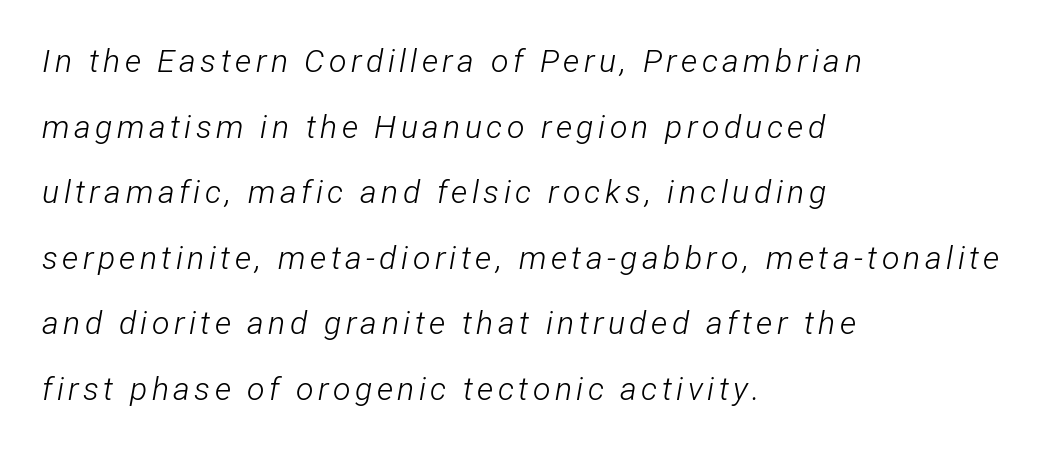
Q: Is the text bold? A: No.
Q: Is the text italic (slanted)? A: Yes, it leans right by about 12 degrees.
Q: Is the text underlined? A: No.
Q: How is the paragraph aligned? A: Left-aligned.
Q: Is the spacing between lines tight, normal or loose? A: Loose.
Q: Width (condensed, normal, or wide)? A: Condensed.
Q: Stroke contrast? A: Low.
Q: x-height? A: Medium.
Q: Monospaced? A: No.
